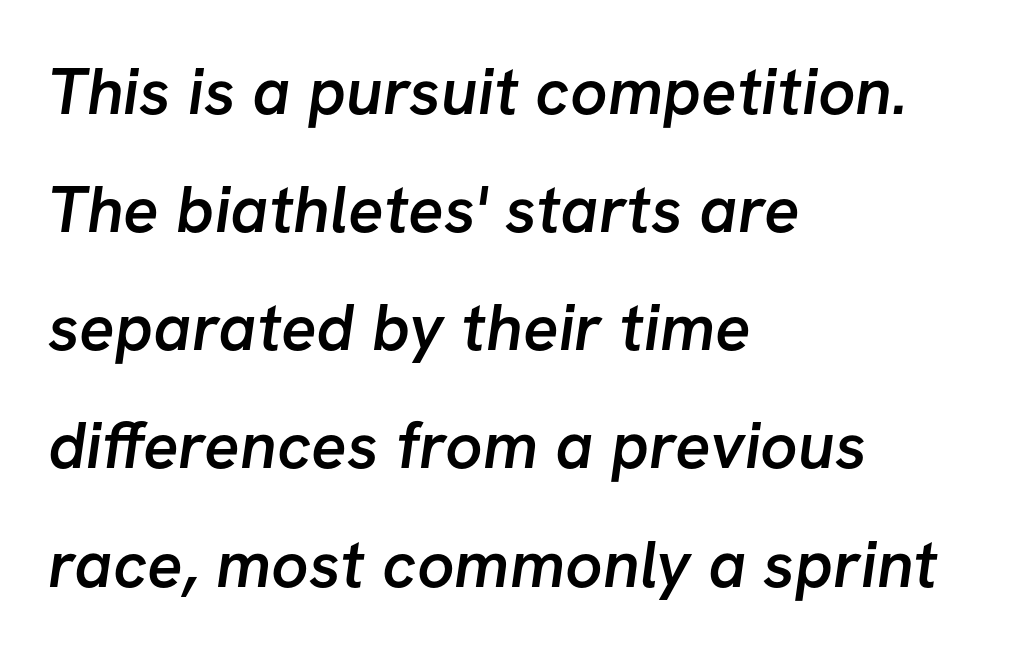
Q: Is the text bold? A: Semi-bold.
Q: Is the typeface a serif or a sans-serif typeface? A: Sans-serif.
Q: Is the text underlined? A: No.
Q: How is the paragraph aligned? A: Left-aligned.
Q: Is the spacing between letters normal or unusually wide? A: Normal.
Q: Width (condensed, normal, or wide)? A: Normal.
Q: Stroke contrast? A: Low.
Q: x-height? A: Medium.
Q: Monospaced? A: No.
